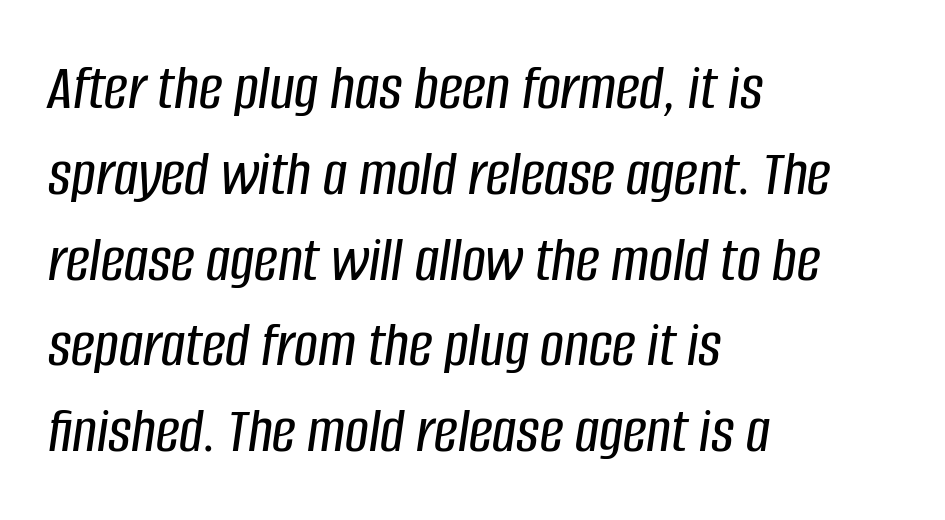
Q: Is the text italic (slanted)? A: Yes, it leans right by about 8 degrees.
Q: Is the text underlined? A: No.
Q: How is the paragraph aligned? A: Left-aligned.
Q: Is the spacing between letters normal or unusually wide? A: Normal.
Q: Is the spacing between lines tight, normal or loose? A: Normal.
Q: Width (condensed, normal, or wide)? A: Condensed.
Q: Stroke contrast? A: Low.
Q: x-height? A: Large.
Q: Monospaced? A: No.
